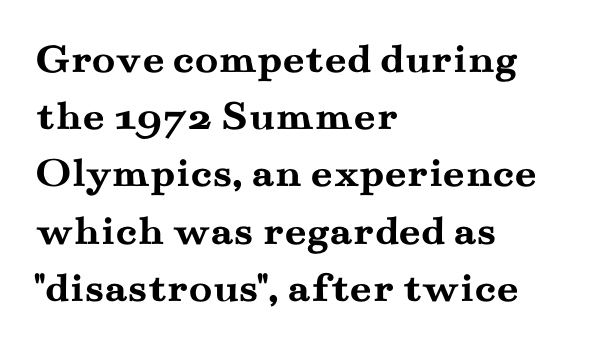
Q: Is the text bold? A: Yes.
Q: Is the text italic (slanted)? A: No, it is upright.
Q: Is the typeface a serif or a sans-serif typeface? A: Serif.
Q: Is the text underlined? A: No.
Q: How is the paragraph aligned? A: Left-aligned.
Q: Is the spacing between letters normal or unusually wide? A: Normal.
Q: Is the spacing between lines tight, normal or loose? A: Normal.
Q: Width (condensed, normal, or wide)? A: Wide.
Q: Stroke contrast? A: Medium.
Q: x-height? A: Small.
Q: Monospaced? A: No.
